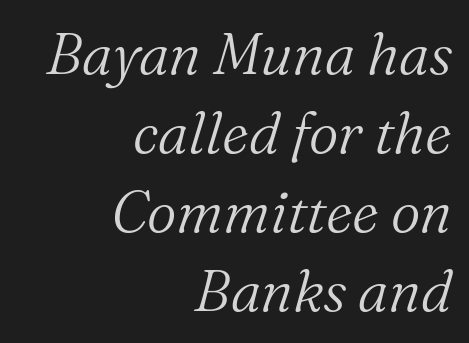
{"serif": "yes", "italic": "yes", "lean": "right", "slant_degrees": 16, "bold": "no", "weight": "light", "width": "normal", "stroke_contrast": "medium", "x_height": "medium", "monospaced": "no", "underline": "no", "align": "right", "line_spacing": "normal", "line_spacing_ratio": 1.36, "letter_spacing": "normal", "letter_spacing_em": 0.0, "glyph_px": 58}
